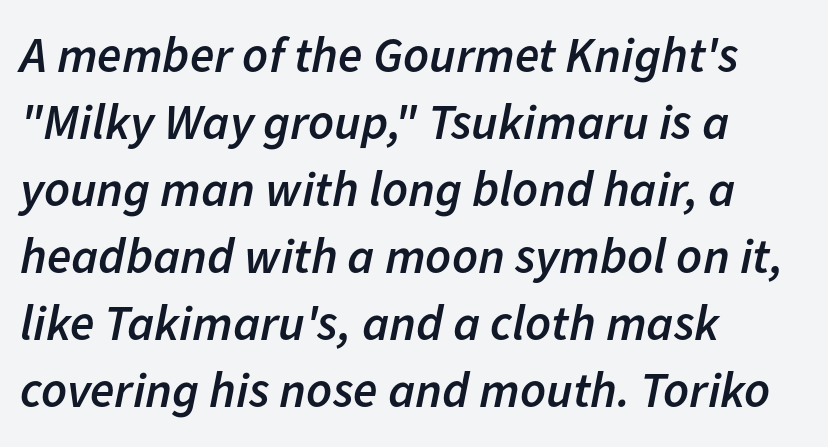
Q: Is the text bold? A: Semi-bold.
Q: Is the text italic (slanted)? A: Yes, it leans right by about 11 degrees.
Q: Is the text underlined? A: No.
Q: How is the paragraph aligned? A: Left-aligned.
Q: Is the spacing between letters normal or unusually wide? A: Normal.
Q: Is the spacing between lines tight, normal or loose? A: Normal.
Q: Width (condensed, normal, or wide)? A: Normal.
Q: Stroke contrast? A: Low.
Q: x-height? A: Medium.
Q: Monospaced? A: No.
